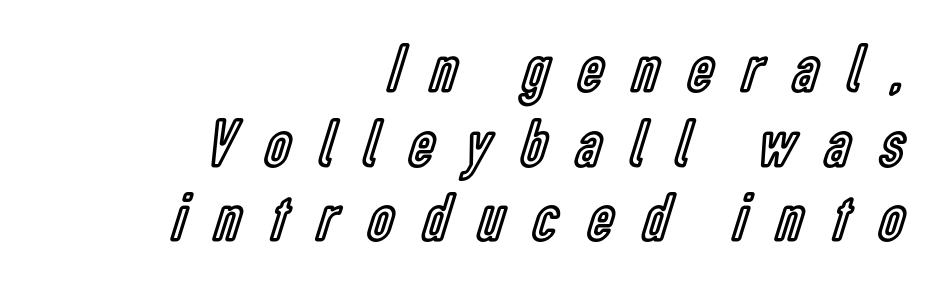
Teacher's note: observe the even right margin — that is flush-right alignment. This sample trades vertical openness for compactness between lines. Lines of text with bare space underneath. Characters follow at a spacing far wider than the type designer built in.
